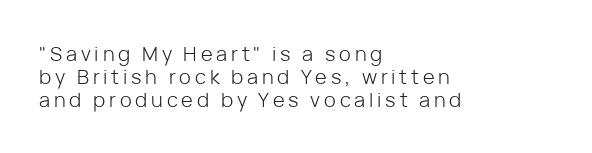
Q: Is the text bold? A: No.
Q: Is the text italic (slanted)? A: No, it is upright.
Q: Is the text underlined? A: No.
Q: How is the paragraph aligned? A: Left-aligned.
